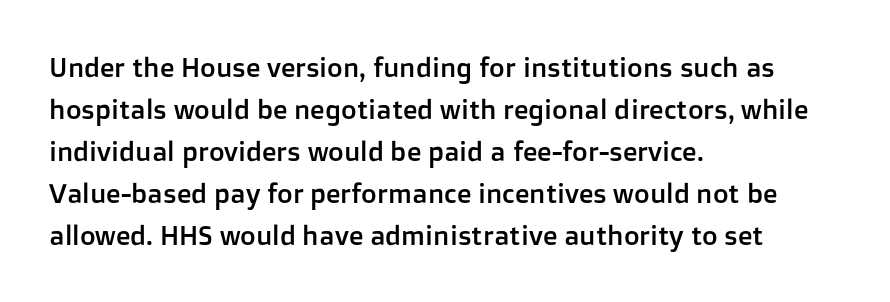
Quick note: underline off. The typesetter chose a ragged-right arrangement here. Posture: straight, roman, zero tilt. Leading: standard. Words appear dense and cohesive because spacing is normal.
